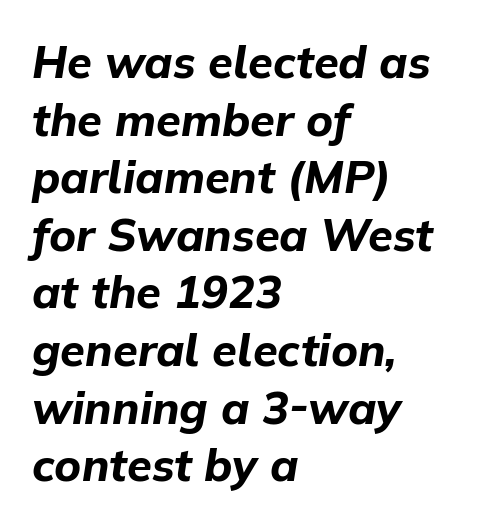
This sample keeps an unexceptional amount of space between lines. Note the varied advance widths — an 'i' is clearly narrower than an 'm'. The face used here has a pronounced slope to its letters. The paragraph has a hard left edge and a soft right edge. Tracking value appears to be zero — textbook default spacing. Caption: bold face, heavy strokes.
